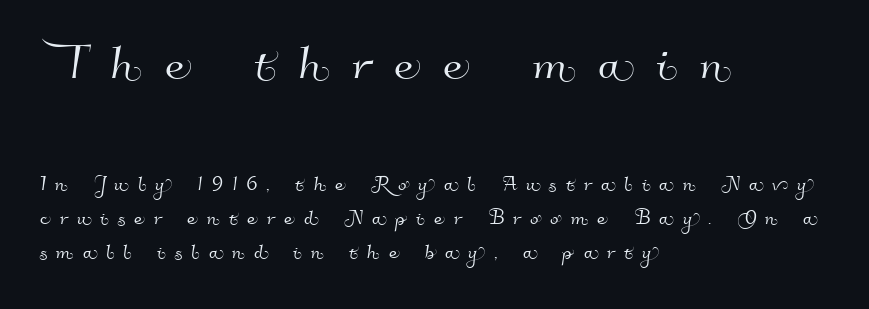
{"serif": "no", "width": "normal", "stroke_contrast": "high", "x_height": "small", "monospaced": "no", "underline": "no", "align": "left", "line_spacing": "normal", "line_spacing_ratio": 1.37, "letter_spacing": "wide", "letter_spacing_em": 0.36, "larger_block": "first", "size_ratio": 2.48, "glyph_px": 62}
